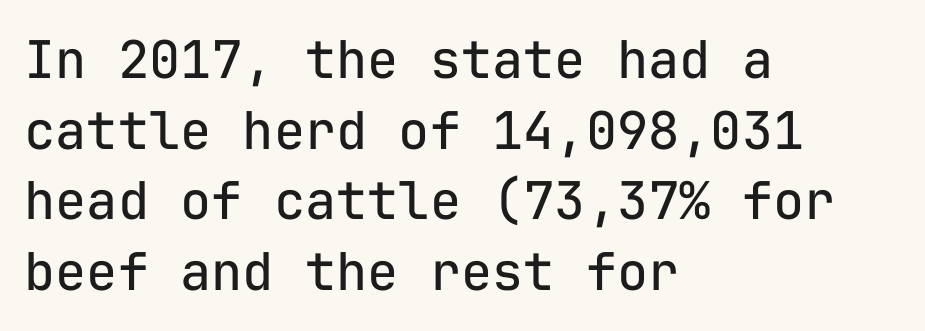
{"serif": "no", "italic": "no", "bold": "no", "weight": "regular", "width": "normal", "stroke_contrast": "low", "x_height": "medium", "monospaced": "yes", "underline": "no", "align": "left", "line_spacing": "normal", "line_spacing_ratio": 1.36, "letter_spacing": "normal", "letter_spacing_em": 0.0, "glyph_px": 52}
